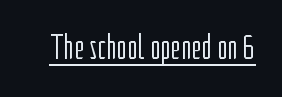
{"serif": "no", "italic": "no", "bold": "no", "weight": "light", "width": "condensed", "stroke_contrast": "low", "x_height": "medium", "monospaced": "no", "underline": "yes", "letter_spacing": "normal", "letter_spacing_em": 0.0, "glyph_px": 35}
